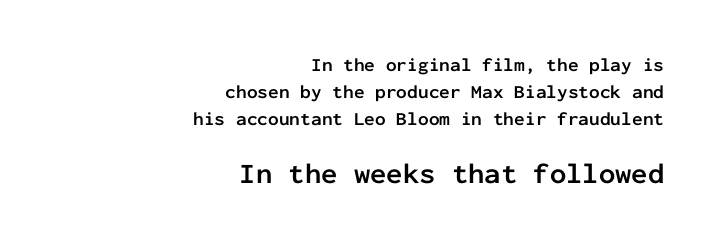
The image shows 29 px semibold sans-serif type, upright, monospaced; set right-aligned, normal line spacing (1.42x), normal letter spacing, not underlined; the second (bottom) block is 1.53x larger; low stroke contrast and a medium x-height.
